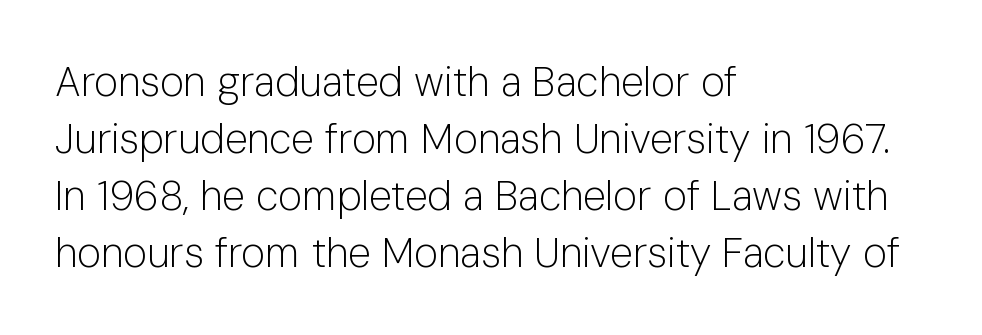
Q: Is the text bold? A: No.
Q: Is the text italic (slanted)? A: No, it is upright.
Q: Is the typeface a serif or a sans-serif typeface? A: Sans-serif.
Q: Is the text underlined? A: No.
Q: How is the paragraph aligned? A: Left-aligned.
Q: Is the spacing between letters normal or unusually wide? A: Normal.
Q: Is the spacing between lines tight, normal or loose? A: Normal.
Q: Width (condensed, normal, or wide)? A: Normal.
Q: Stroke contrast? A: Low.
Q: x-height? A: Medium.
Q: Monospaced? A: No.
